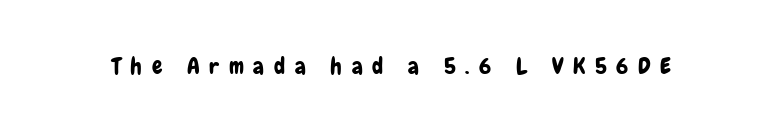
The image shows 23 px text type, upright; set unusually wide letter spacing (+0.42 em), not underlined.
